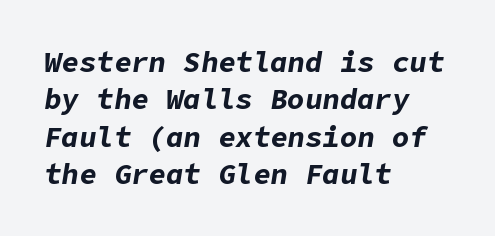
{"italic": "yes", "lean": "right", "slant_degrees": 9, "bold": "yes", "weight": "bold", "width": "normal", "stroke_contrast": "low", "x_height": "medium", "underline": "no", "align": "left", "line_spacing": "normal", "line_spacing_ratio": 1.29, "letter_spacing": "normal", "letter_spacing_em": 0.0, "glyph_px": 29}
